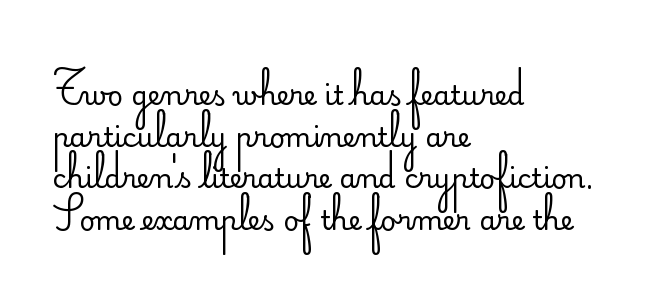
Q: Is the text bold? A: No.
Q: Is the text italic (slanted)? A: No, it is upright.
Q: Is the text underlined? A: No.
Q: How is the paragraph aligned? A: Left-aligned.
Q: Is the spacing between letters normal or unusually wide? A: Normal.
Q: Is the spacing between lines tight, normal or loose? A: Normal.
